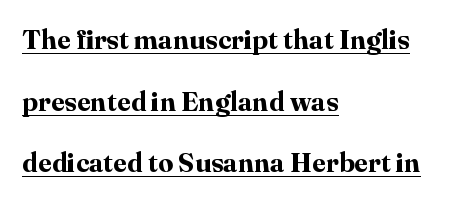
Q: Is the text bold? A: Yes.
Q: Is the text italic (slanted)? A: No, it is upright.
Q: Is the text underlined? A: Yes.
Q: How is the paragraph aligned? A: Left-aligned.
Q: Is the spacing between letters normal or unusually wide? A: Normal.
Q: Is the spacing between lines tight, normal or loose? A: Loose.
